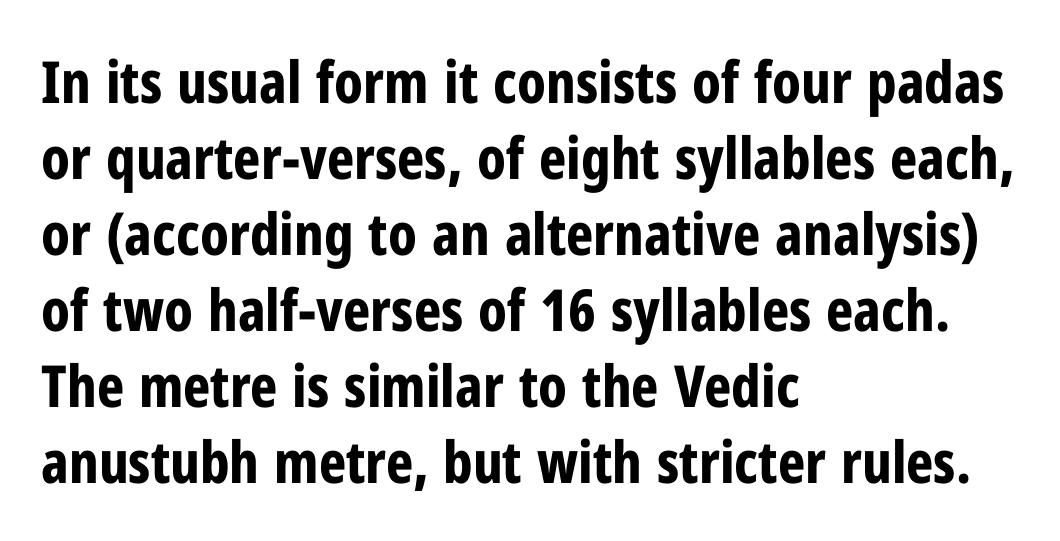
Q: Is the text bold? A: Yes.
Q: Is the text italic (slanted)? A: No, it is upright.
Q: Is the typeface a serif or a sans-serif typeface? A: Sans-serif.
Q: Is the text underlined? A: No.
Q: How is the paragraph aligned? A: Left-aligned.
Q: Is the spacing between letters normal or unusually wide? A: Normal.
Q: Is the spacing between lines tight, normal or loose? A: Normal.
Q: Width (condensed, normal, or wide)? A: Condensed.
Q: Stroke contrast? A: Low.
Q: x-height? A: Medium.
Q: Monospaced? A: No.
